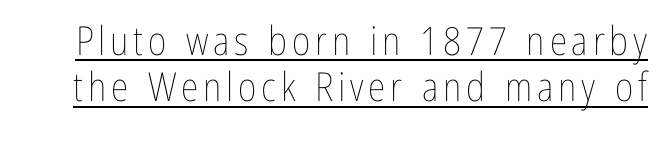
The image shows 40 px thin, condensed type, upright; set line spacing 1.16x, underlined; low stroke contrast and a medium x-height.
